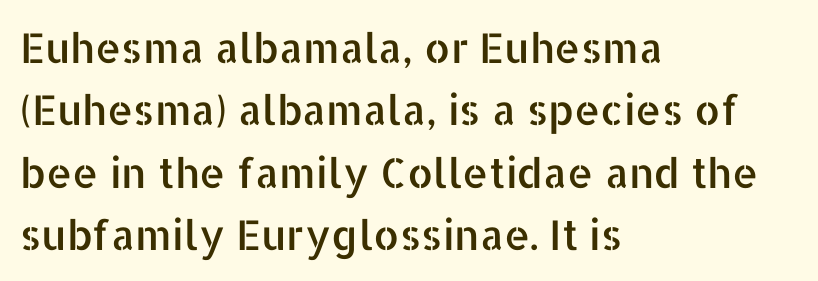
{"serif": "no", "italic": "no", "width": "normal", "stroke_contrast": "low", "x_height": "medium", "monospaced": "no", "underline": "no", "align": "left", "line_spacing": "normal", "line_spacing_ratio": 1.52, "letter_spacing": "normal", "letter_spacing_em": 0.0, "glyph_px": 41}
